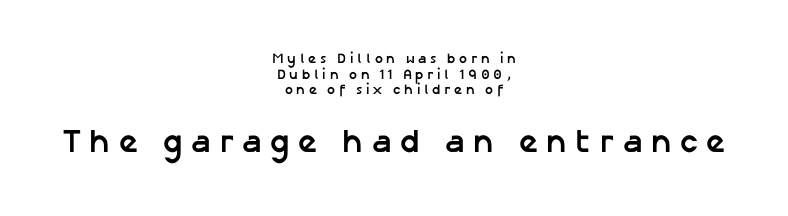
The image shows 33 px semibold sans-serif type, upright; set centered, tight line spacing (1.12x), unusually wide letter spacing (+0.26 em), not underlined; the second (bottom) block is 2.36x larger; low stroke contrast and a medium x-height.
